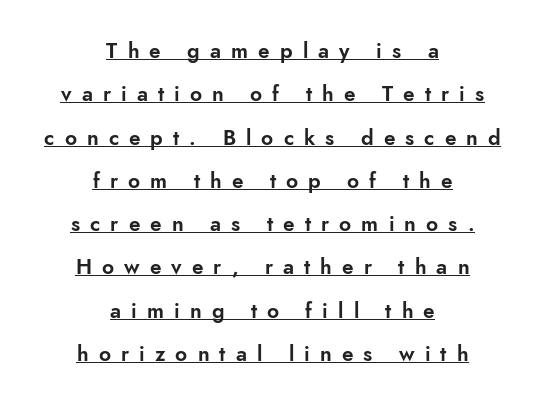
{"italic": "no", "underline": "yes", "align": "center", "line_spacing": "loose", "line_spacing_ratio": 2.06, "letter_spacing": "wide", "letter_spacing_em": 0.48, "glyph_px": 21}
